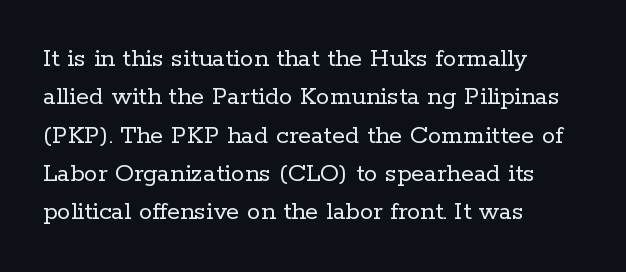
{"italic": "no", "bold": "no", "underline": "no", "align": "left", "line_spacing": "normal", "line_spacing_ratio": 1.42, "letter_spacing": "normal", "letter_spacing_em": 0.0, "glyph_px": 27}
